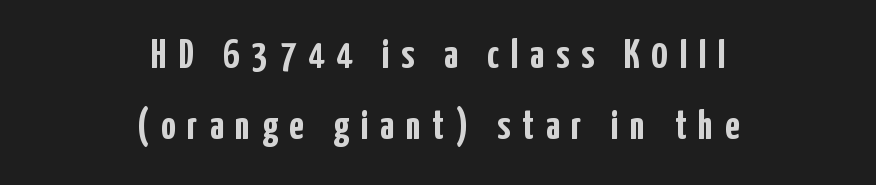
{"serif": "no", "italic": "no", "bold": "yes", "weight": "semibold", "width": "condensed", "stroke_contrast": "low", "x_height": "medium", "monospaced": "no", "underline": "no", "align": "center", "line_spacing_ratio": 1.73, "letter_spacing": "wide", "letter_spacing_em": 0.29, "glyph_px": 41}
